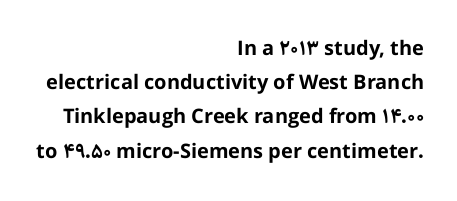
{"italic": "no", "bold": "yes", "underline": "no", "align": "right", "line_spacing_ratio": 1.71, "letter_spacing": "normal", "letter_spacing_em": 0.0, "glyph_px": 20}
